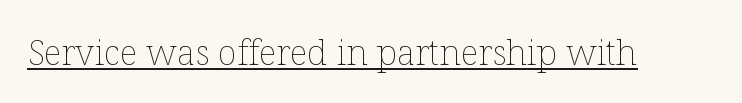
Q: Is the text bold? A: No.
Q: Is the text italic (slanted)? A: No, it is upright.
Q: Is the text underlined? A: Yes.
Q: Is the spacing between letters normal or unusually wide? A: Normal.
Q: Width (condensed, normal, or wide)? A: Normal.
Q: Stroke contrast? A: Low.
Q: x-height? A: Medium.
Q: Monospaced? A: No.
